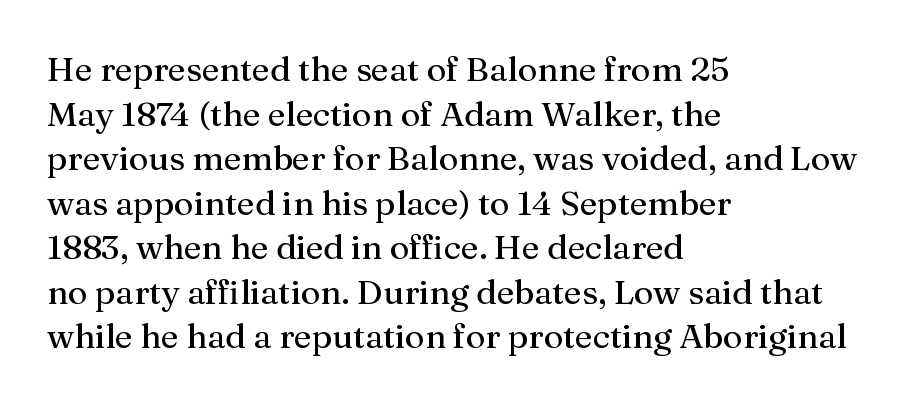
{"serif": "yes", "italic": "no", "bold": "no", "weight": "regular", "width": "normal", "stroke_contrast": "medium", "x_height": "medium", "monospaced": "no", "underline": "no", "align": "left", "line_spacing": "normal", "line_spacing_ratio": 1.31, "letter_spacing": "normal", "letter_spacing_em": 0.0, "glyph_px": 34}
